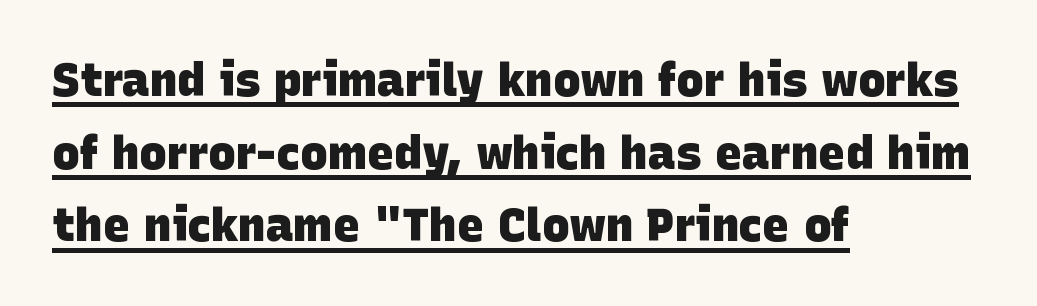
The line texture is even and compact thanks to regular tracking. I'd describe the lettering as bold — thick and assertive. Is this a sans? Yes — the strokes have no serifs. Note the varied advance widths — an 'i' is clearly narrower than an 'm'. Interline gaps are of average width in this sample.
